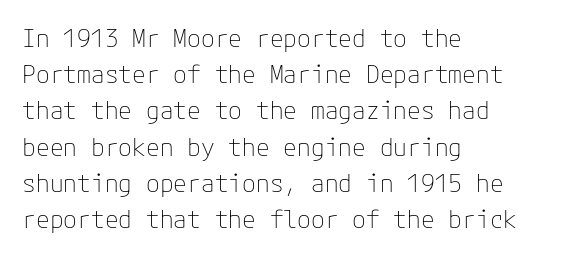
The image shows 25 px text type, upright; set left-aligned, normal line spacing (1.45x), normal letter spacing, not underlined.
